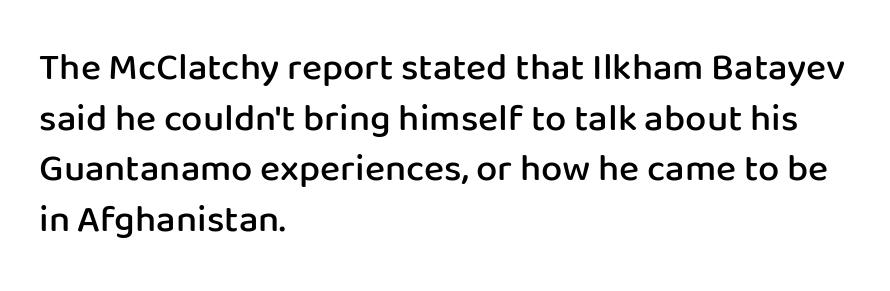
The image shows 38 px semibold sans-serif type, upright; set left-aligned, normal line spacing (1.33x), normal letter spacing, not underlined; low stroke contrast and a medium x-height.
